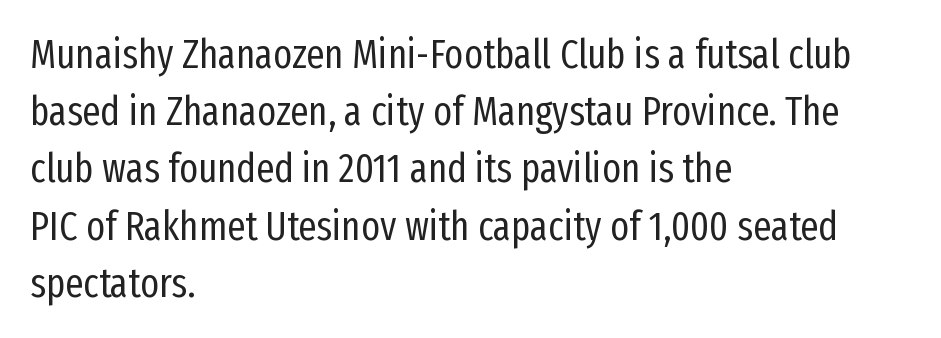
The image shows 40 px regular-weight, condensed sans-serif type, upright; set left-aligned, normal line spacing (1.43x), normal letter spacing, not underlined; low stroke contrast and a medium x-height.
